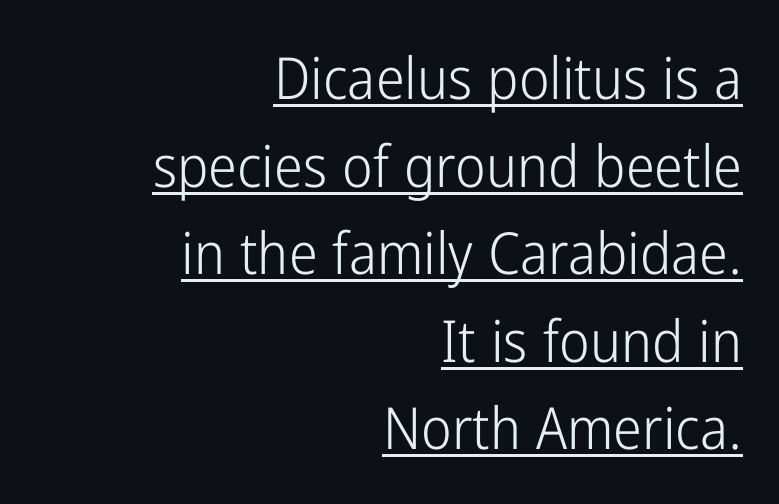
Students, observe the line beneath the letters — that is underlining. Is the block centered? No — it sits flush against the right margin. The rendering uses a moderate line-height, typical for paragraphs. Here the glyphs are tracked normally, forming tight word shapes. The face used here is proportionally spaced, like ordinary book or web type. Nope, no serifs anywhere on these letters.
